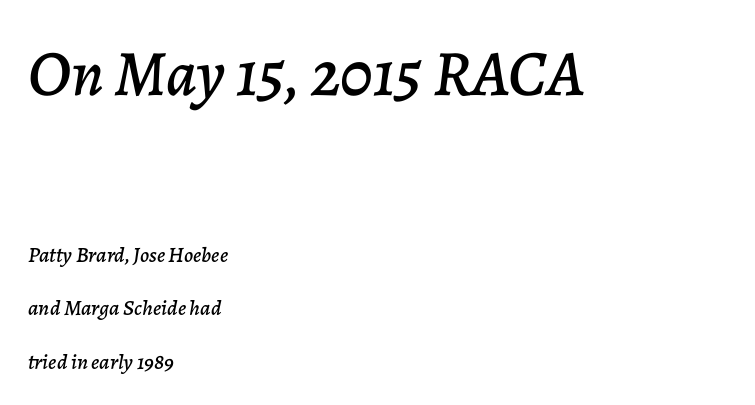
One-word summary of the alignment: left. Note the varied advance widths — an 'i' is clearly narrower than an 'm'. The face used here is rendered with its standard letterfit. These two chunks differ in scale, with the top chunk taking the larger measure. The passage shown is not underscored anywhere.
